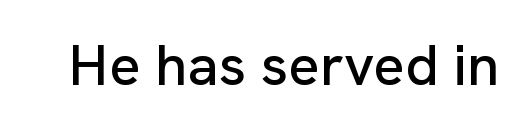
Style check: upright. There is no visible air inserted between adjacent glyphs. Regarding serifs, this sample does without them. Each letter keeps its own natural width here, so spacing adapts to shape. A bare baseline throughout the passage.
